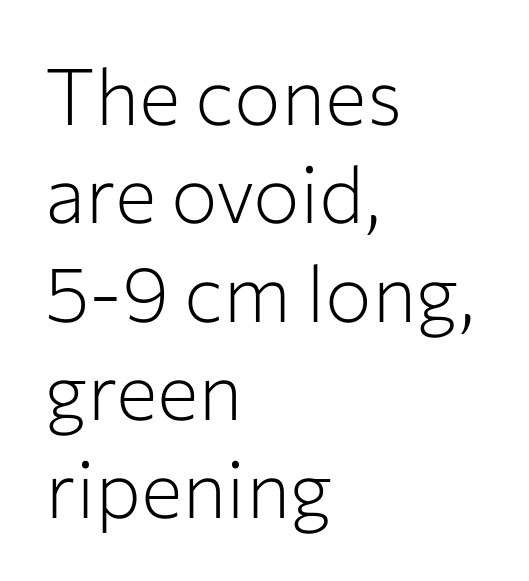
Q: Is the text bold? A: No.
Q: Is the text italic (slanted)? A: No, it is upright.
Q: Is the typeface a serif or a sans-serif typeface? A: Sans-serif.
Q: Is the text underlined? A: No.
Q: How is the paragraph aligned? A: Left-aligned.
Q: Is the spacing between letters normal or unusually wide? A: Normal.
Q: Is the spacing between lines tight, normal or loose? A: Normal.
Q: Width (condensed, normal, or wide)? A: Normal.
Q: Stroke contrast? A: Low.
Q: x-height? A: Medium.
Q: Monospaced? A: No.
